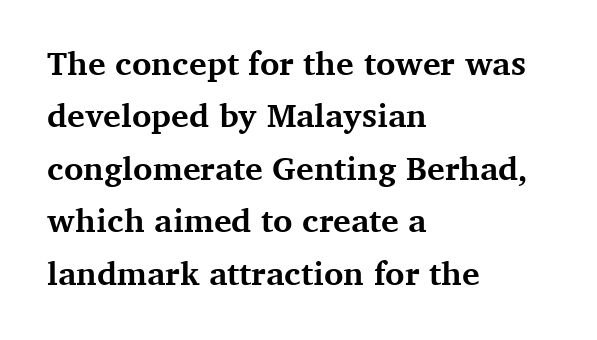
{"serif": "yes", "italic": "no", "bold": "yes", "weight": "bold", "width": "normal", "stroke_contrast": "medium", "x_height": "medium", "monospaced": "no", "underline": "no", "align": "left", "line_spacing": "normal", "line_spacing_ratio": 1.59, "letter_spacing": "normal", "letter_spacing_em": 0.0, "glyph_px": 33}
